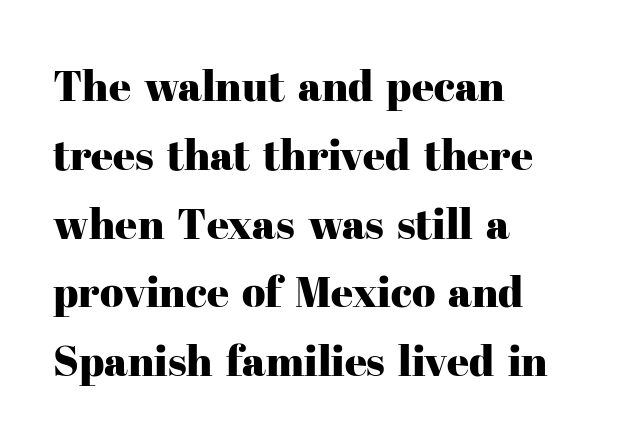
{"serif": "yes", "italic": "no", "width": "normal", "stroke_contrast": "high", "x_height": "medium", "monospaced": "no", "underline": "no", "align": "left", "line_spacing": "normal", "line_spacing_ratio": 1.6, "letter_spacing": "normal", "letter_spacing_em": 0.0, "glyph_px": 43}
